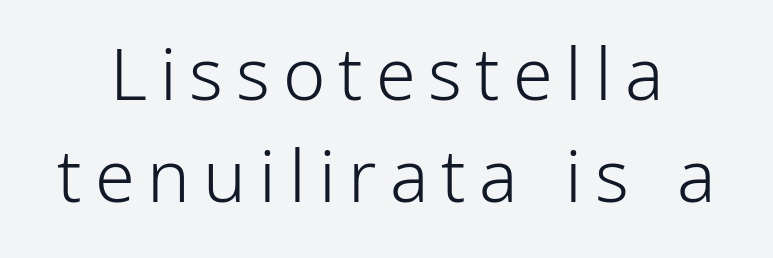
Does the type have serifs? No, each stem ends abruptly. The space between consecutive lines is moderate. Varying glyph widths throughout — classic text-font behaviour. Is this a heavy cut? Hardly; it is regular or lighter. Clear beneath every line of the passage.
